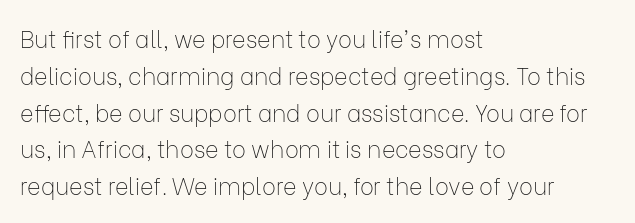
Q: Is the text bold? A: No.
Q: Is the text italic (slanted)? A: No, it is upright.
Q: Is the text underlined? A: No.
Q: How is the paragraph aligned? A: Left-aligned.
Q: Is the spacing between letters normal or unusually wide? A: Normal.
Q: Is the spacing between lines tight, normal or loose? A: Normal.
